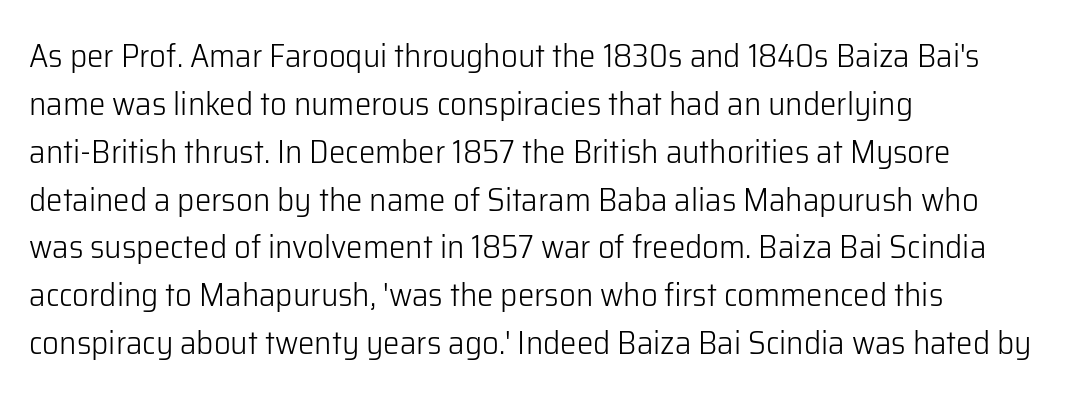
The image shows 33 px light sans-serif type, upright; set left-aligned, normal line spacing (1.45x), normal letter spacing, not underlined; low stroke contrast and a medium x-height.
